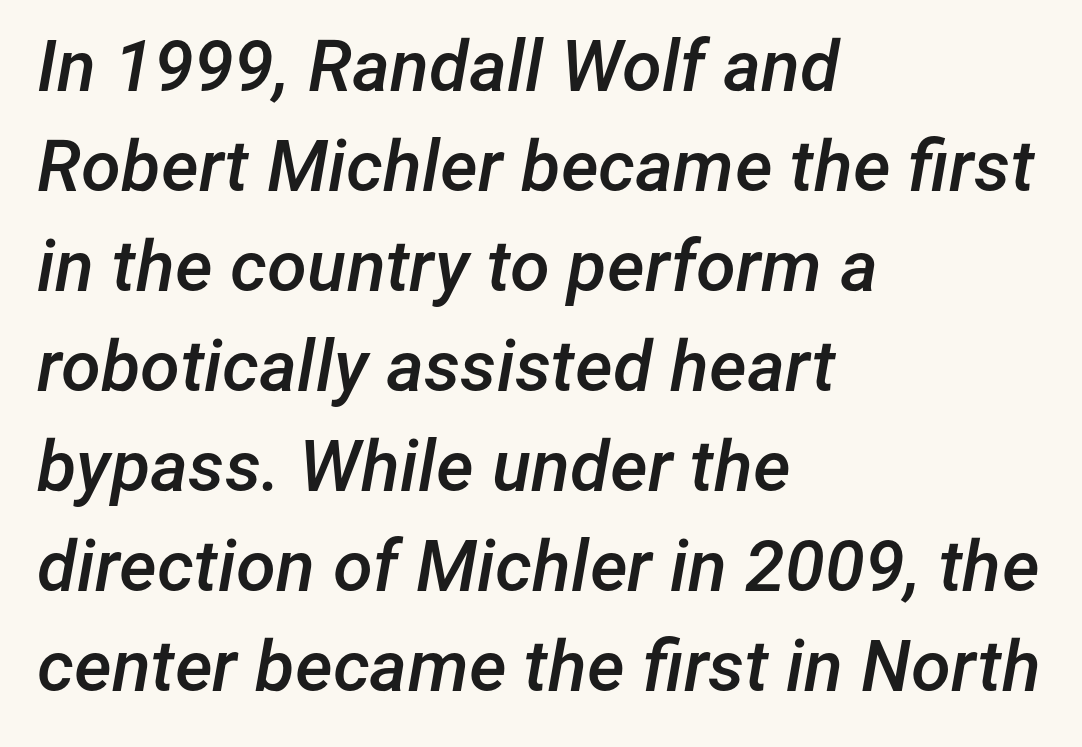
Q: Is the text bold? A: Semi-bold.
Q: Is the text italic (slanted)? A: Yes, it leans right by about 12 degrees.
Q: Is the text underlined? A: No.
Q: How is the paragraph aligned? A: Left-aligned.
Q: Is the spacing between letters normal or unusually wide? A: Normal.
Q: Is the spacing between lines tight, normal or loose? A: Normal.
Q: Width (condensed, normal, or wide)? A: Normal.
Q: Stroke contrast? A: Low.
Q: x-height? A: Medium.
Q: Monospaced? A: No.
